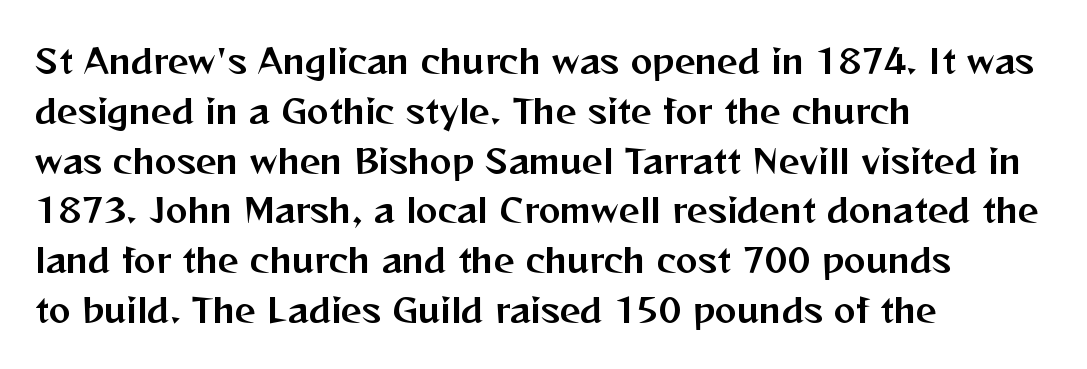
The face used here is proportionally spaced, like ordinary book or web type. This is roman type, the default non-slanted kind. The lines sit at an ordinary, default distance from one another. The gaps between neighbouring characters are ordinary and unremarkable. Bare-footed words on every line. The characters display no serif detailing; their extremities are plain.
